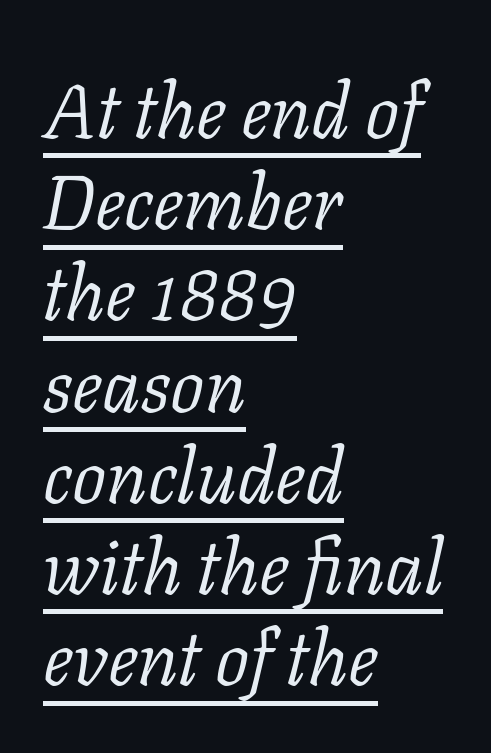
Stroke terminals: seriffed. Think standard paragraph weight, or any step lighter than that. The specimen includes a rule beneath the text block's lines. Line starts are locked; line ends wander. Character widths vary here, with narrow letters taking less room than wide ones. This rendering leaves character spacing at its baseline value.
